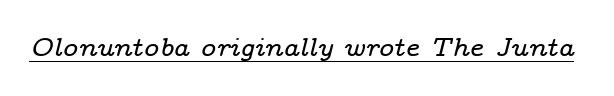
Q: Is the text italic (slanted)? A: Yes, it leans right by about 14 degrees.
Q: Is the text underlined? A: Yes.
Q: Is the spacing between letters normal or unusually wide? A: Normal.
